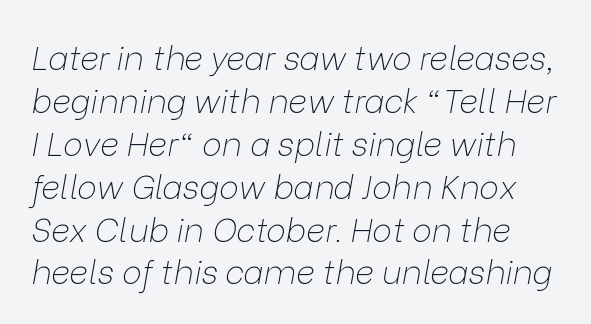
{"italic": "yes", "lean": "right", "slant_degrees": 9, "bold": "no", "weight": "thin", "width": "normal", "stroke_contrast": "low", "x_height": "medium", "monospaced": "no", "underline": "no", "line_spacing": "normal", "line_spacing_ratio": 1.3, "letter_spacing": "normal", "letter_spacing_em": 0.0, "glyph_px": 33}
